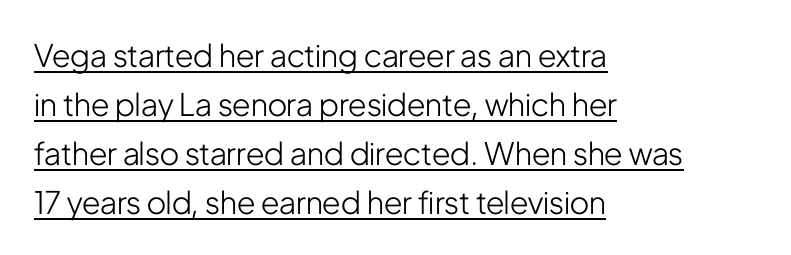
Q: Is the text bold? A: No.
Q: Is the text italic (slanted)? A: No, it is upright.
Q: Is the typeface a serif or a sans-serif typeface? A: Sans-serif.
Q: Is the text underlined? A: Yes.
Q: How is the paragraph aligned? A: Left-aligned.
Q: Is the spacing between letters normal or unusually wide? A: Normal.
Q: Is the spacing between lines tight, normal or loose? A: Normal.
Q: Width (condensed, normal, or wide)? A: Condensed.
Q: Stroke contrast? A: Low.
Q: x-height? A: Medium.
Q: Monospaced? A: No.
